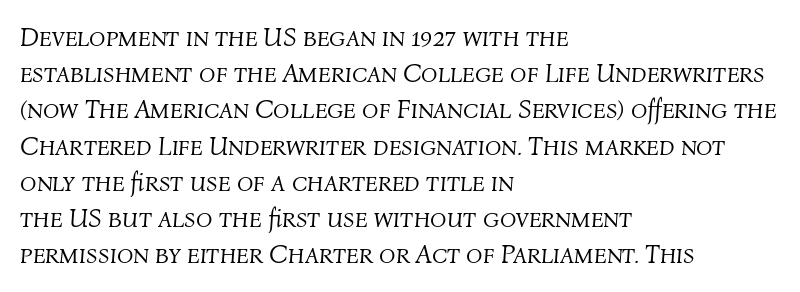
There is no visible air inserted between adjacent glyphs. Notice how the passage keeps a crisp vertical edge on the left only. Students, observe: this is what conventionally led text looks like. This is not heavy type; no bold has been used. Observe the lean: these are italic letterforms. The baseline area is clear.
